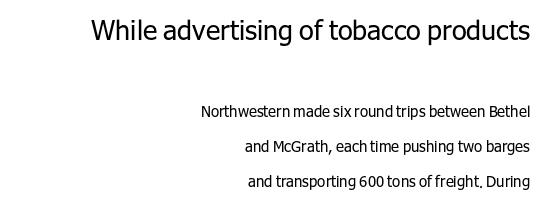
{"italic": "no", "bold": "no", "underline": "no", "align": "right", "line_spacing": "loose", "line_spacing_ratio": 2.34, "letter_spacing": "normal", "letter_spacing_em": 0.0, "larger_block": "first", "size_ratio": 1.8, "glyph_px": 27}
